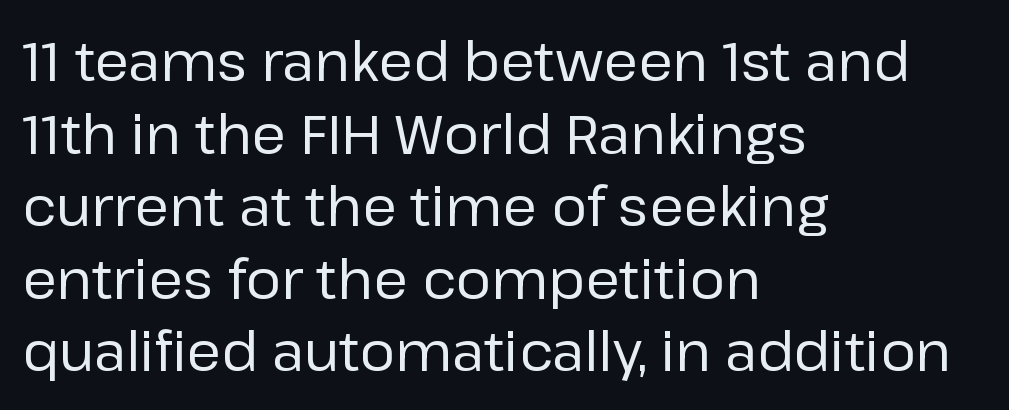
Q: Is the text bold? A: No.
Q: Is the text italic (slanted)? A: No, it is upright.
Q: Is the typeface a serif or a sans-serif typeface? A: Sans-serif.
Q: Is the text underlined? A: No.
Q: How is the paragraph aligned? A: Left-aligned.
Q: Is the spacing between letters normal or unusually wide? A: Normal.
Q: Is the spacing between lines tight, normal or loose? A: Normal.
Q: Width (condensed, normal, or wide)? A: Normal.
Q: Stroke contrast? A: Low.
Q: x-height? A: Medium.
Q: Monospaced? A: No.
